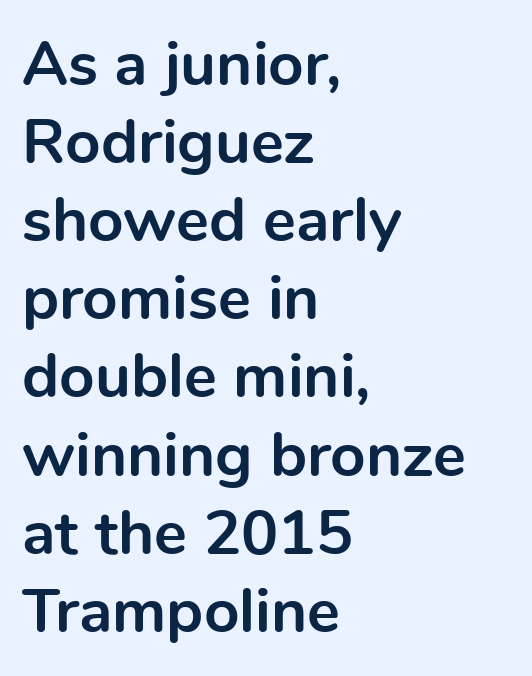
Q: Is the text bold? A: Yes.
Q: Is the text italic (slanted)? A: No, it is upright.
Q: Is the typeface a serif or a sans-serif typeface? A: Sans-serif.
Q: Is the text underlined? A: No.
Q: How is the paragraph aligned? A: Left-aligned.
Q: Is the spacing between letters normal or unusually wide? A: Normal.
Q: Is the spacing between lines tight, normal or loose? A: Normal.
Q: Width (condensed, normal, or wide)? A: Normal.
Q: x-height? A: Medium.
Q: Monospaced? A: No.
